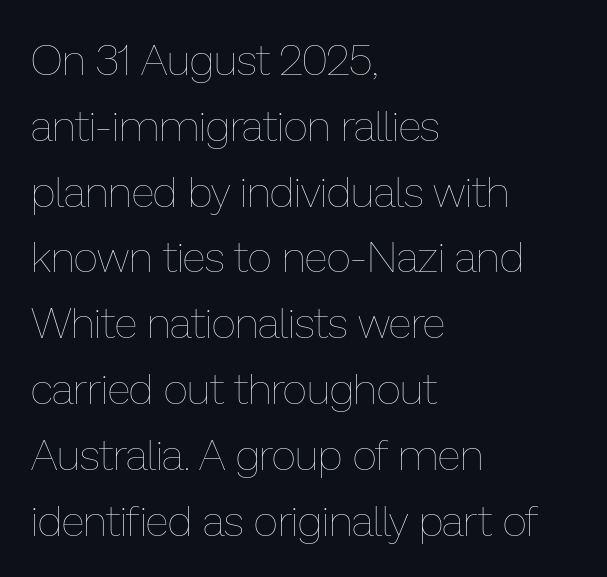
Every row of glyphs begins at an identical x-position on the left. Do the characters align in a grid? No, the font is proportional. Each stroke keeps to a modest, everyday thickness or less. Do the letters lean? They stand straight. The baseline area is clear.
